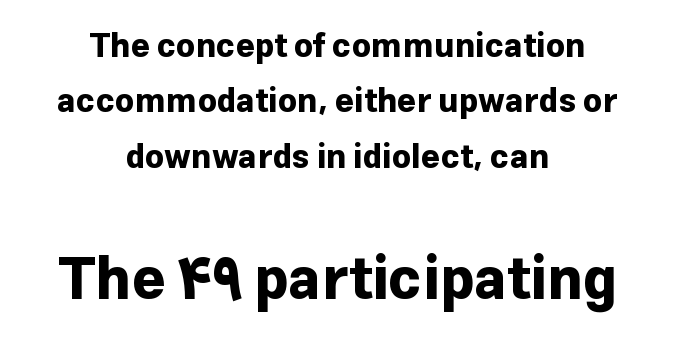
Examine the stroke ends and you'll find no serifs. A dark, heavy texture on the line: the type is bold. Leading: standard. The foot of each line stays bare and open. There is no visible air inserted between adjacent glyphs.
